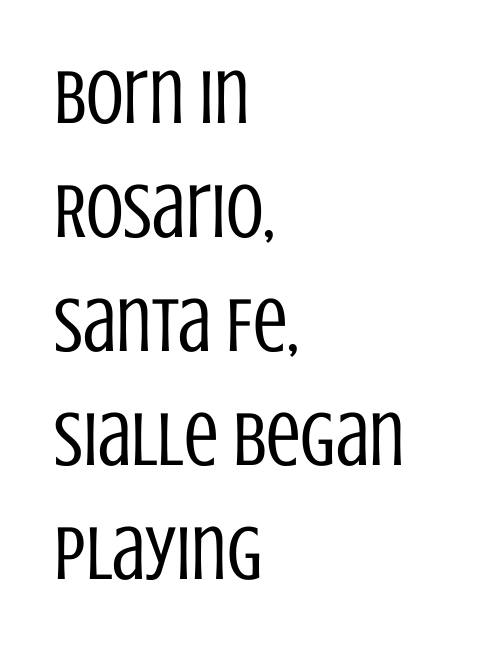
Q: Is the text bold? A: No.
Q: Is the text italic (slanted)? A: No, it is upright.
Q: Is the typeface a serif or a sans-serif typeface? A: Sans-serif.
Q: Is the text underlined? A: No.
Q: How is the paragraph aligned? A: Left-aligned.
Q: Is the spacing between letters normal or unusually wide? A: Normal.
Q: Is the spacing between lines tight, normal or loose? A: Normal.
Q: Width (condensed, normal, or wide)? A: Condensed.
Q: Stroke contrast? A: Low.
Q: x-height? A: Large.
Q: Monospaced? A: No.
